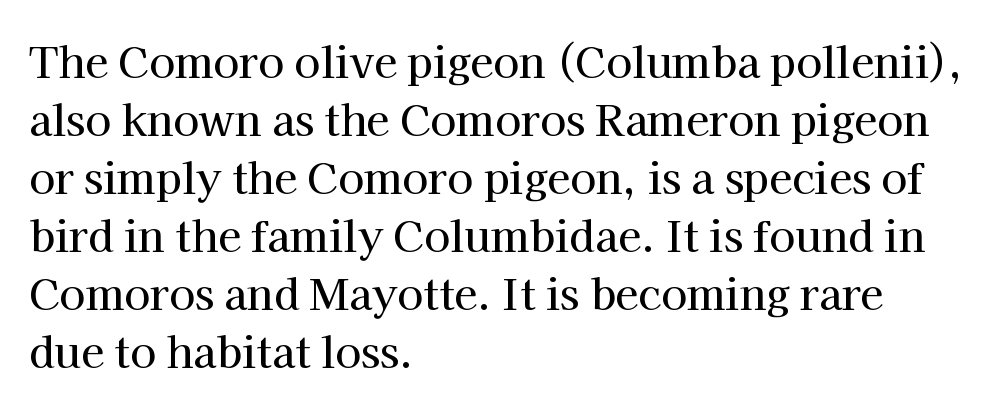
{"serif": "yes", "italic": "no", "width": "normal", "stroke_contrast": "high", "x_height": "medium", "monospaced": "no", "underline": "no", "align": "left", "line_spacing": "normal", "line_spacing_ratio": 1.38, "letter_spacing": "normal", "letter_spacing_em": 0.0, "glyph_px": 42}
